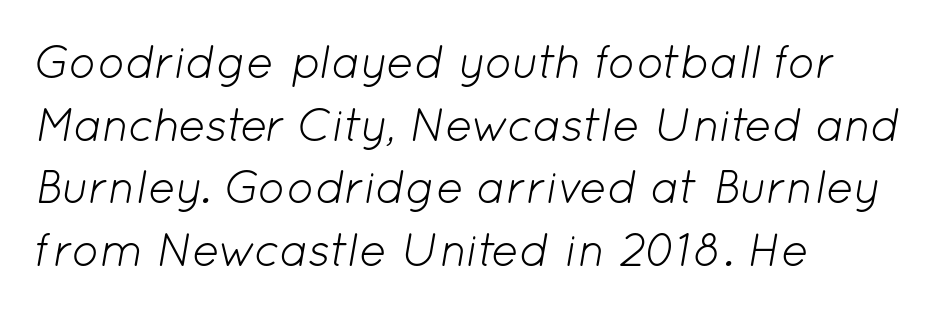
{"italic": "yes", "lean": "right", "slant_degrees": 12, "bold": "no", "weight": "light", "width": "normal", "stroke_contrast": "low", "x_height": "medium", "monospaced": "no", "underline": "no", "align": "left", "line_spacing": "normal", "line_spacing_ratio": 1.36, "letter_spacing": "normal", "letter_spacing_em": 0.0, "glyph_px": 46}
